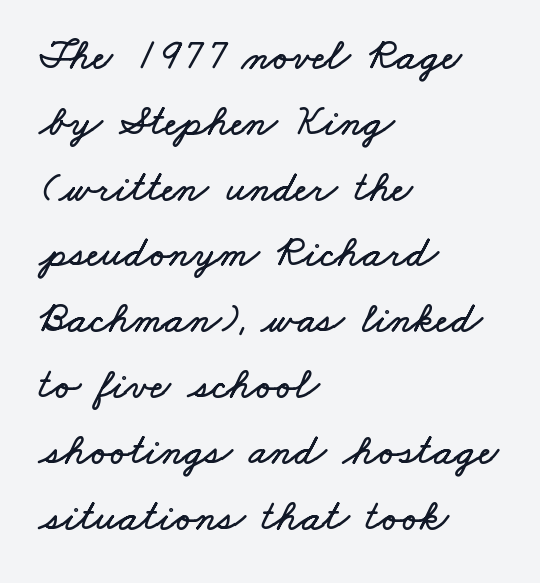
{"width": "wide", "stroke_contrast": "low", "x_height": "small", "monospaced": "no", "underline": "no", "align": "left", "line_spacing": "normal", "line_spacing_ratio": 1.53, "letter_spacing": "normal", "letter_spacing_em": 0.0, "glyph_px": 43}
